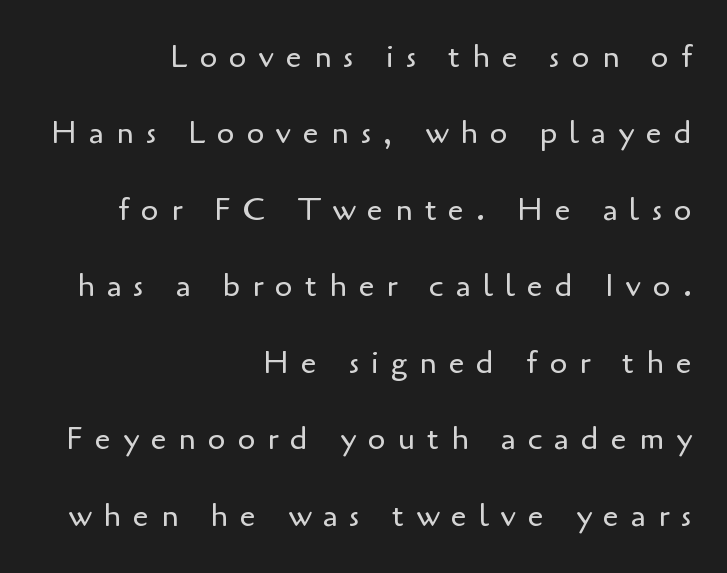
The image shows 32 px regular-weight sans-serif type, upright; set right-aligned, loose line spacing (2.39x), unusually wide letter spacing (+0.37 em), not underlined; low stroke contrast and a small x-height.
